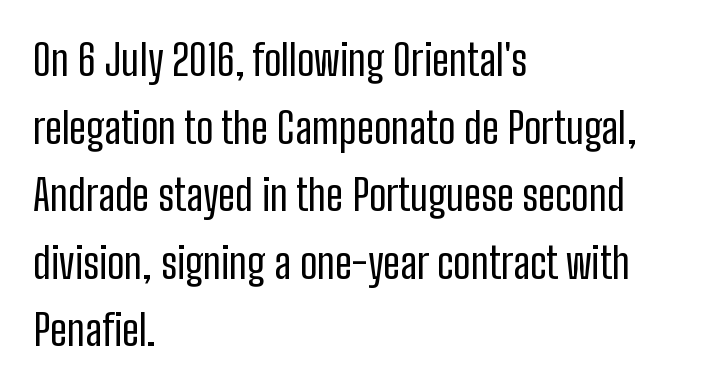
Unbolded letterforms with no extra heft. The face used here is rendered with its standard letterfit. A typesetter would call this proportional, since set widths differ per character. The line-height multiplier appears to be the usual default.
